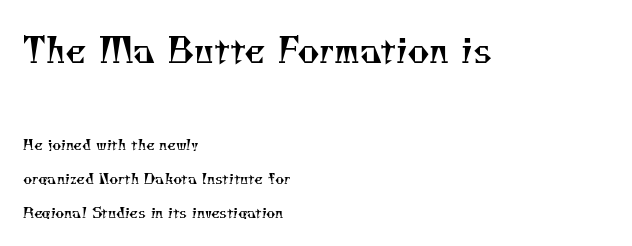
This sample is left-justified, so line endings fall wherever the words run out. Here the designer chose a conventional face with non-uniform glyph widths. Any mark beneath the type? The region is blank. Between these two stacked blocks, the higher one wins on size. Tracking here is standard; glyphs follow each other at the usual distance. A serif font was chosen for this passage.
